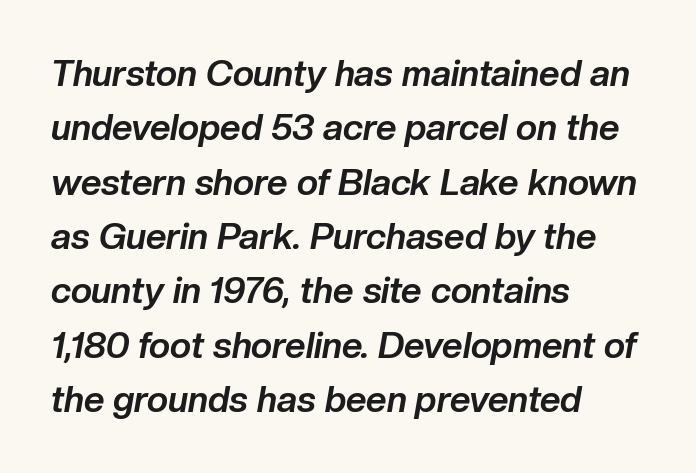
A bare baseline throughout the passage. Casual observation: everything's shoved over to the left. Regarding leading, the lines here are spaced in the standard way. You could not count columns in this text — the font is proportionally spaced. Standard letterfit; no display-style spreading of the glyphs. Weight check: bold — yes, fully.
